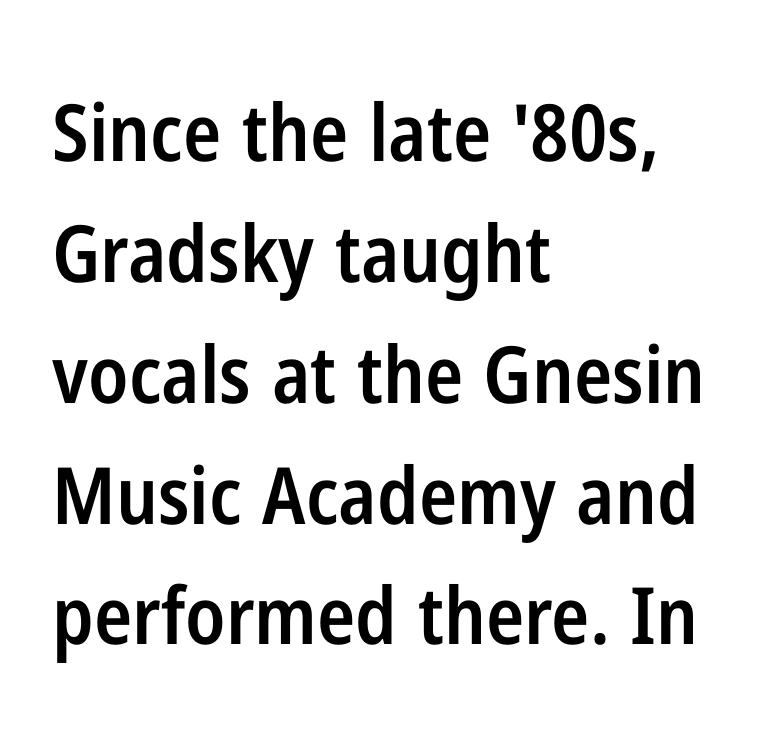
Q: Is the text bold? A: Semi-bold.
Q: Is the text italic (slanted)? A: No, it is upright.
Q: Is the typeface a serif or a sans-serif typeface? A: Sans-serif.
Q: Is the text underlined? A: No.
Q: How is the paragraph aligned? A: Left-aligned.
Q: Is the spacing between letters normal or unusually wide? A: Normal.
Q: Is the spacing between lines tight, normal or loose? A: Normal.
Q: Width (condensed, normal, or wide)? A: Condensed.
Q: Stroke contrast? A: Low.
Q: x-height? A: Medium.
Q: Monospaced? A: No.
